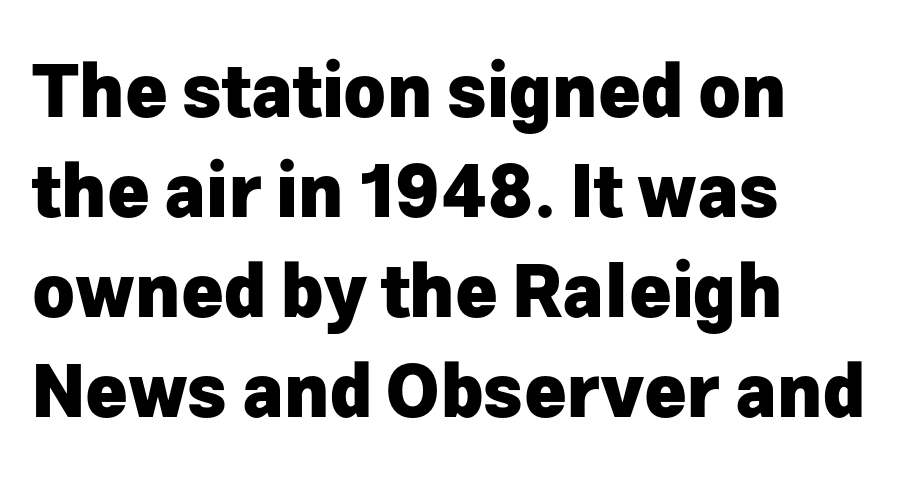
Is the block centered? No — it sits flush against the left margin. The type sits square on the baseline with zero lean. The letters are bold, with thick, heavy strokes. Nothing sits at the stroke ends, so this counts as sans-serif. Honestly, the row spacing looks completely unremarkable. These lines keep a tight, regular rhythm from letter to letter.
